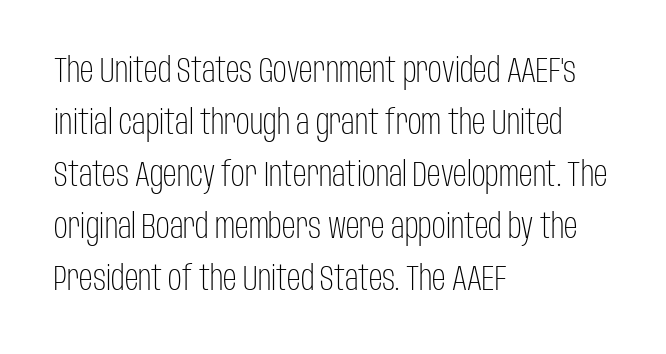
Q: Is the text bold? A: No.
Q: Is the text italic (slanted)? A: No, it is upright.
Q: Is the typeface a serif or a sans-serif typeface? A: Sans-serif.
Q: Is the text underlined? A: No.
Q: How is the paragraph aligned? A: Left-aligned.
Q: Is the spacing between letters normal or unusually wide? A: Normal.
Q: Is the spacing between lines tight, normal or loose? A: Normal.
Q: Width (condensed, normal, or wide)? A: Condensed.
Q: Stroke contrast? A: Low.
Q: x-height? A: Large.
Q: Monospaced? A: No.
